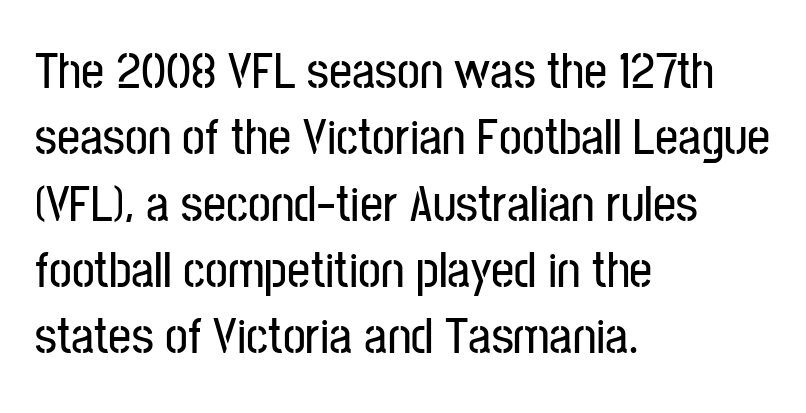
Rule under the text: the space is simply empty. Proportional: the letters do not fall into vertical columns. You could call the tracking neutral — neither tight nor loose. Every row of glyphs begins at an identical x-position on the left.
